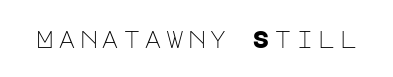
{"italic": "no", "bold": "no", "underline": "no", "glyph_px": 24}
